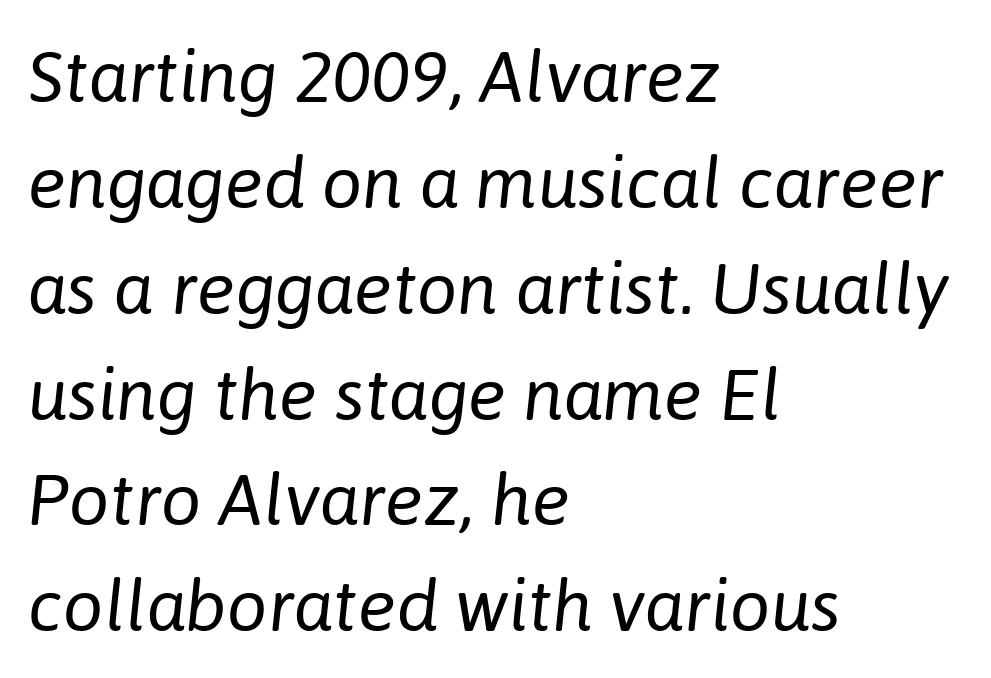
{"italic": "yes", "lean": "right", "slant_degrees": 6, "bold": "no", "weight": "regular", "width": "normal", "stroke_contrast": "low", "x_height": "medium", "monospaced": "no", "underline": "no", "align": "left", "line_spacing": "normal", "line_spacing_ratio": 1.47, "letter_spacing": "normal", "letter_spacing_em": 0.0, "glyph_px": 72}
